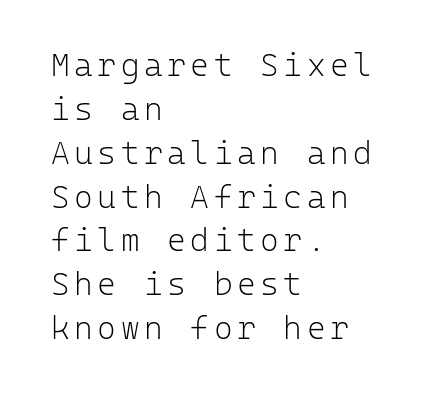
Letters rest on an invisible, unmarked baseline. A typesetter would call this leading conventional body-copy spacing. Summary of weight: not heavy and not bold. Fixed-width glyphs throughout — classic coding-font behaviour.
